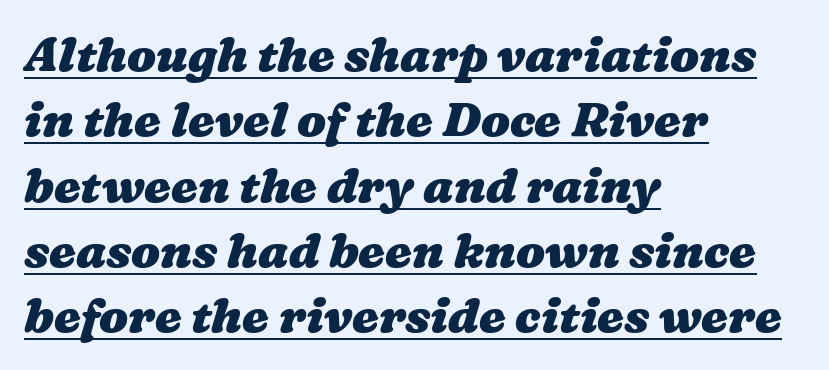
The passage shown has conventional tracking throughout. Notice how thick the strokes are: this is what a full bold looks like. Alignment: flush left. Looks like regular typesetting: each glyph gets only the width it needs. Whoever set this chose a conventional vertical rhythm.
